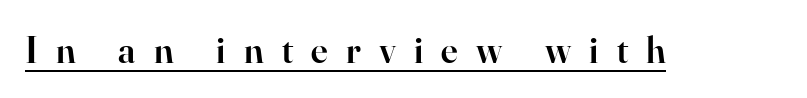
The type sits square on the baseline with zero lean. These lines carry some extra weight — a demibold, not a full bold. The specimen includes a rule beneath the text block's lines. Is this a fixed-width face? No — the glyphs have proportional, varying widths. Yep, those are serifs on the letters.
